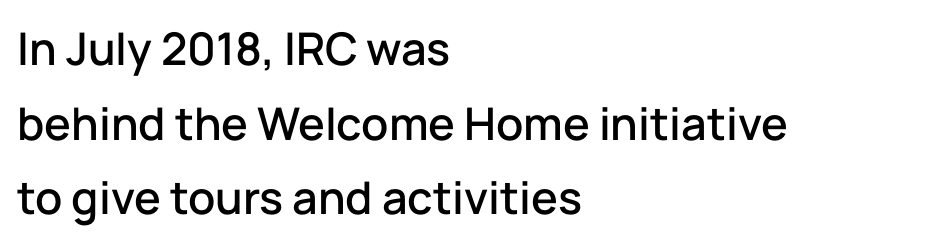
{"serif": "no", "italic": "no", "width": "normal", "stroke_contrast": "low", "x_height": "medium", "monospaced": "no", "underline": "no", "align": "left", "line_spacing": "normal", "line_spacing_ratio": 1.66, "letter_spacing": "normal", "letter_spacing_em": 0.0, "glyph_px": 45}
